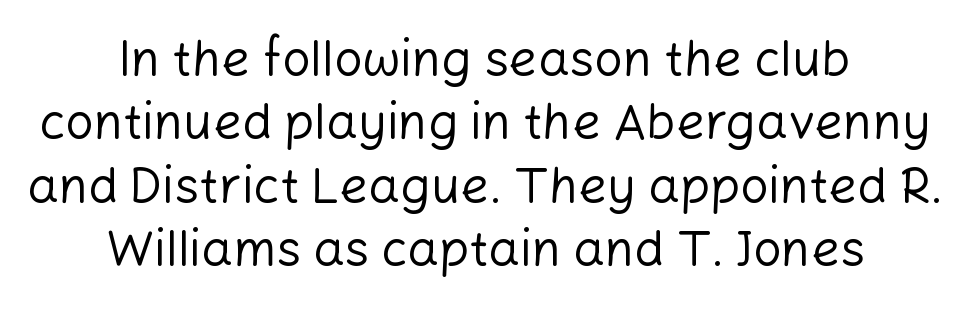
Q: Is the text bold? A: No.
Q: Is the text italic (slanted)? A: No, it is upright.
Q: Is the typeface a serif or a sans-serif typeface? A: Sans-serif.
Q: Is the text underlined? A: No.
Q: How is the paragraph aligned? A: Centered.
Q: Is the spacing between letters normal or unusually wide? A: Normal.
Q: Is the spacing between lines tight, normal or loose? A: Normal.
Q: Width (condensed, normal, or wide)? A: Normal.
Q: Stroke contrast? A: Low.
Q: x-height? A: Medium.
Q: Monospaced? A: No.
